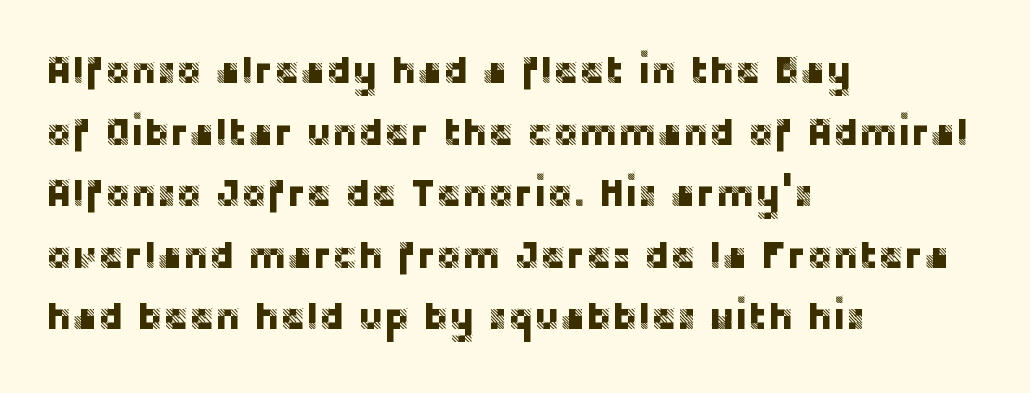
A typesetter would call this leading conventional body-copy spacing. Spacing between characters is what you'd get straight out of the box. Here the designer chose a conventional face with non-uniform glyph widths. A clean baseline with only descenders dipping below it. Italic? Not at all — the glyphs are vertical. Each line starts at the same left margin while the right side varies.
